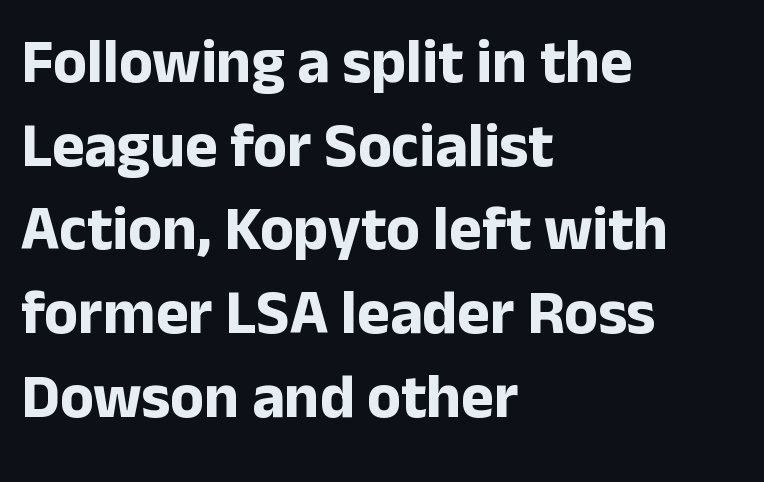
Q: Is the text bold? A: Yes.
Q: Is the text italic (slanted)? A: No, it is upright.
Q: Is the typeface a serif or a sans-serif typeface? A: Sans-serif.
Q: Is the text underlined? A: No.
Q: How is the paragraph aligned? A: Left-aligned.
Q: Is the spacing between letters normal or unusually wide? A: Normal.
Q: Is the spacing between lines tight, normal or loose? A: Normal.
Q: Width (condensed, normal, or wide)? A: Normal.
Q: Stroke contrast? A: Low.
Q: x-height? A: Medium.
Q: Monospaced? A: No.
